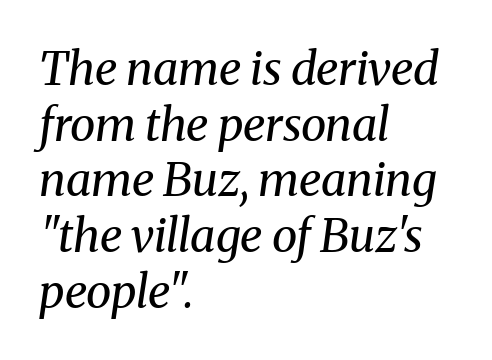
{"serif": "yes", "italic": "yes", "lean": "right", "slant_degrees": 8, "bold": "no", "weight": "regular", "width": "normal", "stroke_contrast": "medium", "x_height": "medium", "monospaced": "no", "underline": "no", "align": "left", "line_spacing_ratio": 1.21, "letter_spacing": "normal", "letter_spacing_em": 0.0, "glyph_px": 46}
